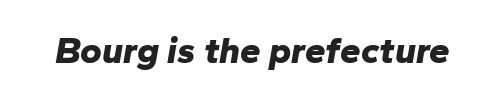
{"italic": "yes", "lean": "right", "slant_degrees": 10, "bold": "yes", "weight": "bold", "width": "normal", "stroke_contrast": "low", "x_height": "medium", "monospaced": "no", "underline": "no", "letter_spacing": "normal", "letter_spacing_em": 0.0, "glyph_px": 37}
